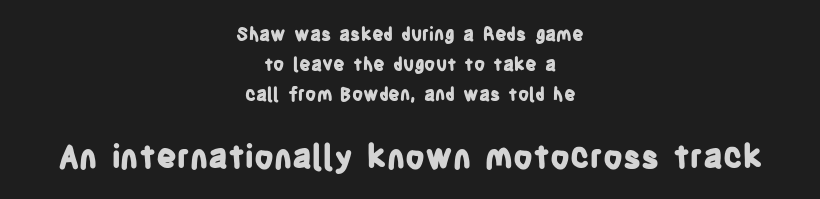
The image shows 32 px bold, condensed sans-serif type, upright; set centered, normal line spacing (1.67x), normal letter spacing, not underlined; the second (bottom) block is 1.78x larger; low stroke contrast and a large x-height.
